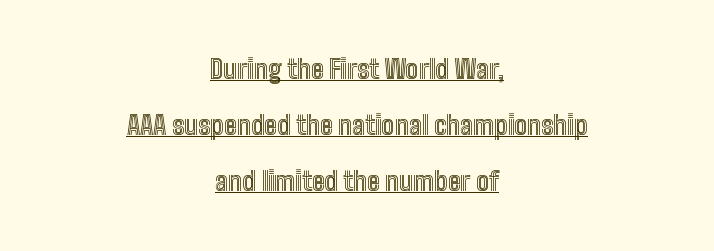
The image shows 26 px text type, upright; set centered, loose line spacing (2.16x), normal letter spacing, underlined.
